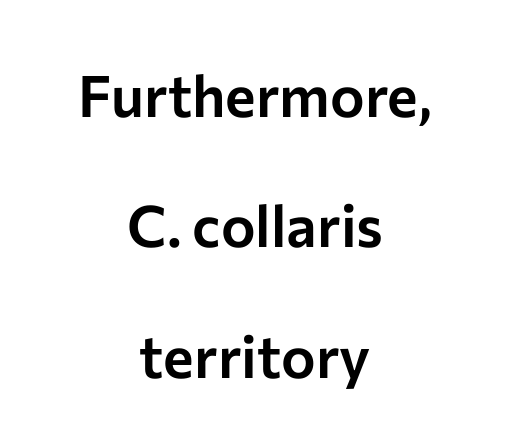
Regarding leading, the lines here are spaced well apart. These lines keep a tight, regular rhythm from letter to letter. Unlike a traditional serif, this face leaves its strokes unadorned. Every stem runs plumb, perpendicular to the baseline. You could not count columns in this text — the font is proportionally spaced.
